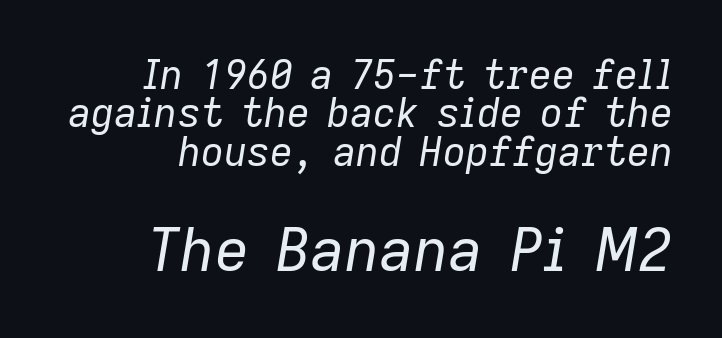
Descenders are the only things crossing below the line. Here the glyphs are tracked normally, forming tight word shapes. Here the second block reads like a headline and the first like body copy. Teacher's note: observe the even right margin — that is flush-right alignment. The space between consecutive lines is stingy. The rendering uses natural spacing where letterforms have individual widths.
